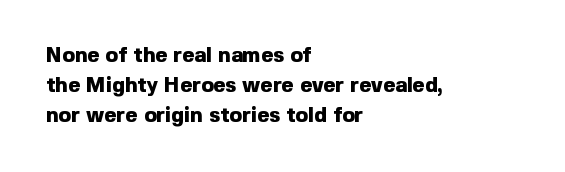
{"italic": "no", "bold": "yes", "underline": "no", "align": "left", "line_spacing": "normal", "line_spacing_ratio": 1.42, "letter_spacing": "normal", "letter_spacing_em": 0.0, "glyph_px": 21}
